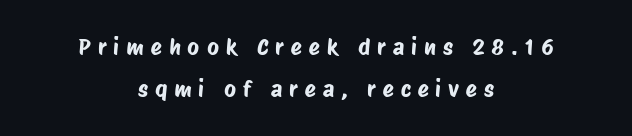
Q: Is the text underlined? A: No.
Q: How is the paragraph aligned? A: Centered.
Q: Is the spacing between letters normal or unusually wide? A: Unusually wide.
